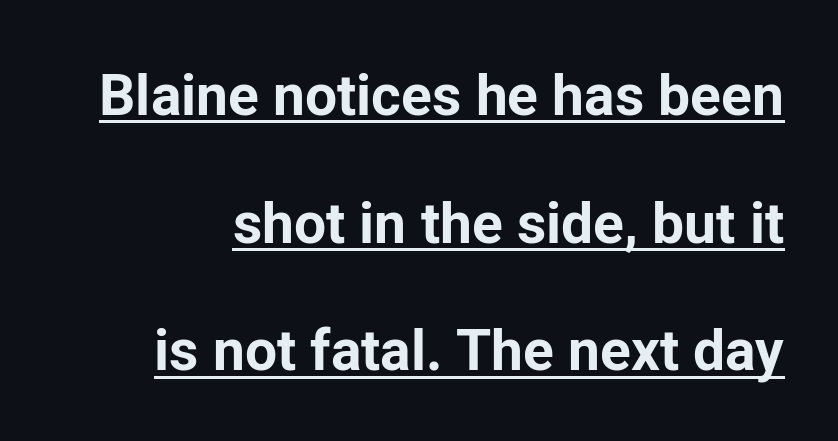
{"serif": "no", "italic": "no", "bold": "yes", "weight": "bold", "width": "normal", "stroke_contrast": "low", "x_height": "medium", "monospaced": "no", "underline": "yes", "line_spacing": "loose", "line_spacing_ratio": 2.24, "letter_spacing": "normal", "letter_spacing_em": 0.0, "glyph_px": 57}
